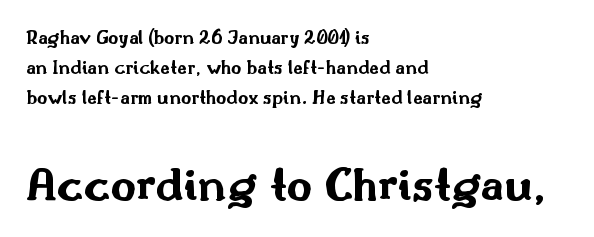
The image shows 49 px bold, wide sans-serif type, upright; set left-aligned, normal line spacing (1.51x), normal letter spacing, not underlined; the second (bottom) block is 2.45x larger; medium stroke contrast and a small x-height.
